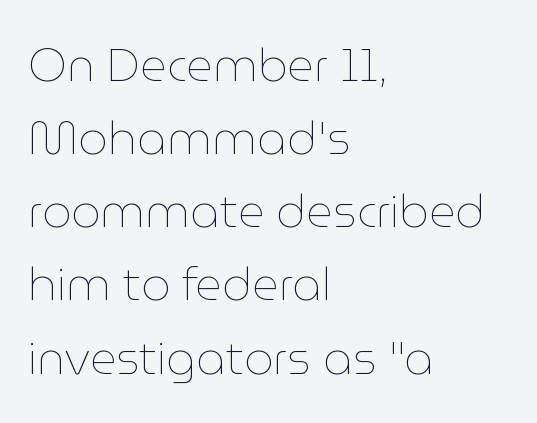
{"italic": "no", "bold": "no", "weight": "thin", "width": "normal", "stroke_contrast": "low", "x_height": "medium", "monospaced": "no", "underline": "no", "align": "left", "line_spacing": "normal", "line_spacing_ratio": 1.59, "letter_spacing": "normal", "letter_spacing_em": 0.0, "glyph_px": 46}
